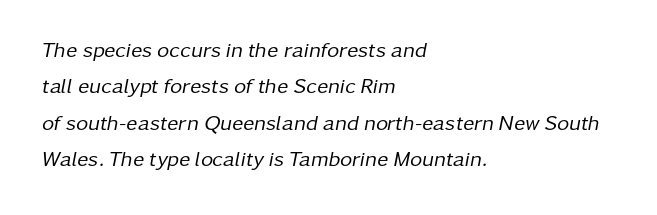
{"italic": "yes", "lean": "right", "slant_degrees": 11, "bold": "no", "underline": "no", "align": "left", "line_spacing_ratio": 1.73, "letter_spacing": "normal", "letter_spacing_em": 0.0, "glyph_px": 21}
